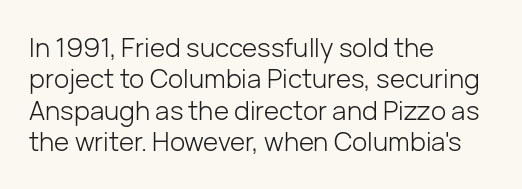
What stands out about the letter spacing? Nothing — it is the standard amount. The rendering anchors every line to the left-hand side. A light-to-regular cut is what we see here. Ordinary non-slanted type is in use.
